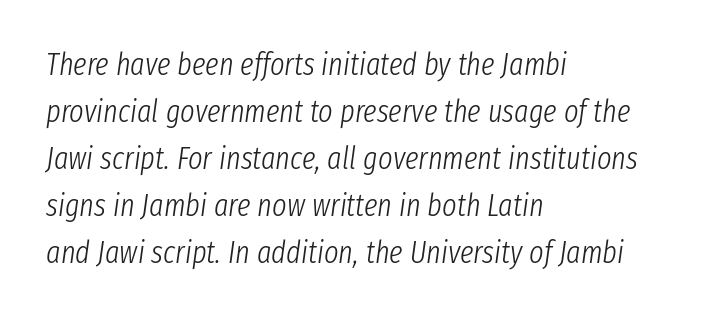
The rendering uses natural spacing where letterforms have individual widths. This rendering features lettering with no underline. Left-aligned paragraph, ragged on the right. If you drew a line through each stem, it would be angled. Summary of weight: not heavy and not bold.
